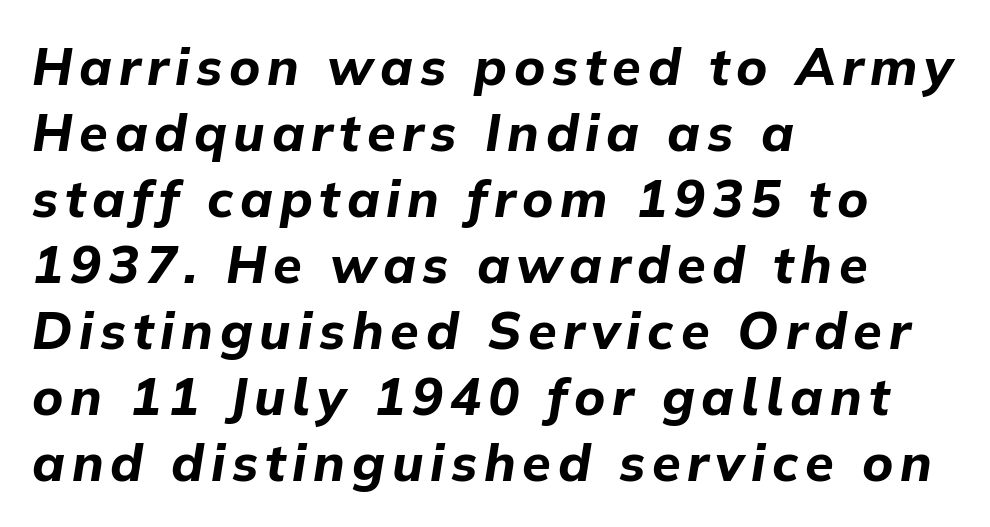
The image shows 52 px bold type, italic (leaning right); set left-aligned, normal line spacing (1.27x), not underlined; low stroke contrast and a medium x-height.
